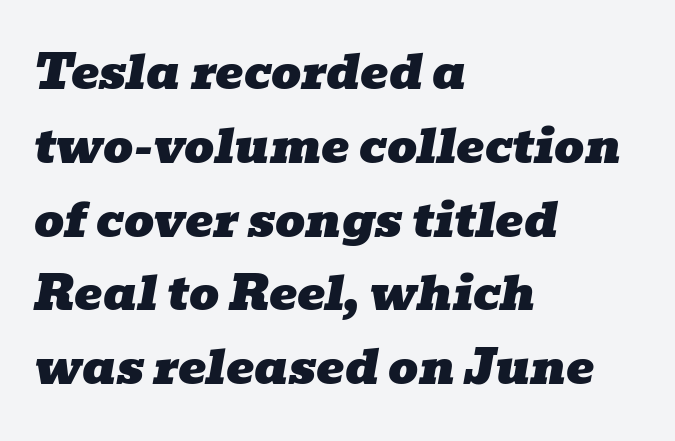
Each letter keeps its own natural width here, so spacing adapts to shape. Plain, unruled lines of type. The type family on display is of the serif kind. Style check: oblique. Look at the tracking — it's just the regular setting, nothing added. The line-height multiplier appears to be the usual default.
